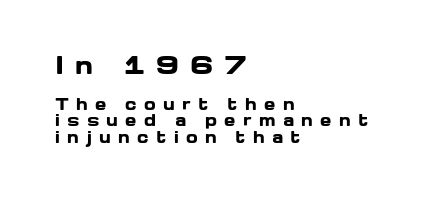
A roman cut, with each character standing at attention. This block would grow much taller if given ordinary leading; it's compressed now. The text block is weighted toward the left margin, trailing off unevenly rightward. Display-style spreading of the glyphs; the letterfit is very open.
